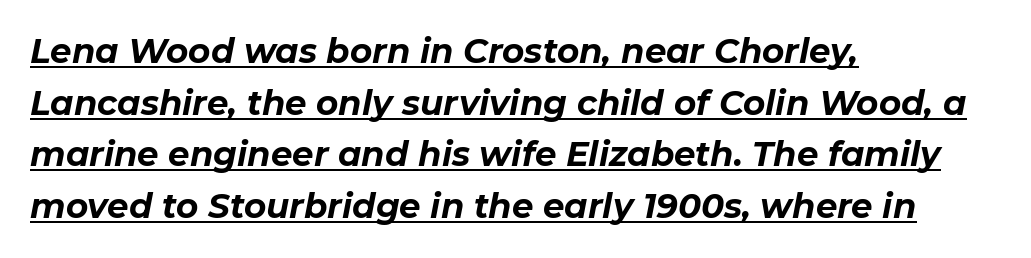
Does the copy run flush right? No — it runs flush left. Letter spacing: default. The glyphs are accompanied by a horizontal stroke just below them. Normally led — the rows are evenly, conventionally spaced. This sample has the flowing, uneven cadence of proportional lettering.
